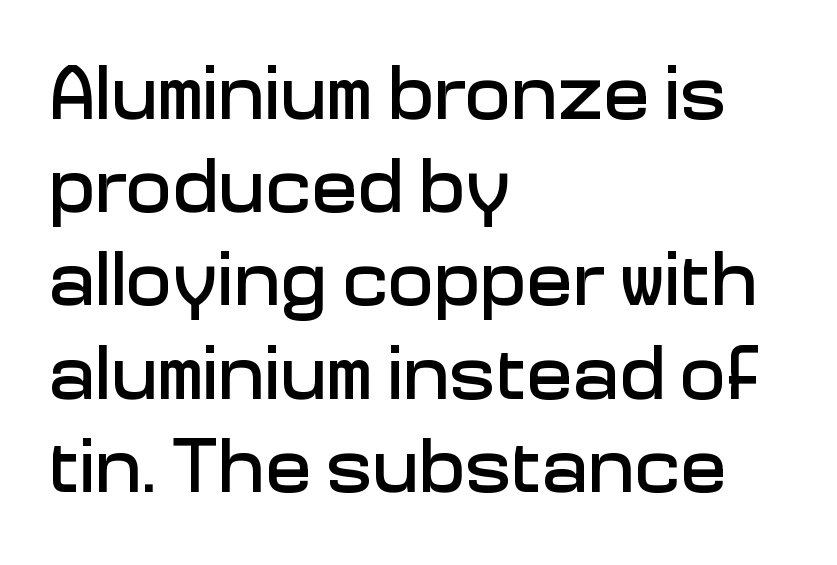
Q: Is the text italic (slanted)? A: No, it is upright.
Q: Is the typeface a serif or a sans-serif typeface? A: Sans-serif.
Q: Is the text underlined? A: No.
Q: How is the paragraph aligned? A: Left-aligned.
Q: Is the spacing between letters normal or unusually wide? A: Normal.
Q: Width (condensed, normal, or wide)? A: Normal.
Q: Stroke contrast? A: Low.
Q: x-height? A: Medium.
Q: Monospaced? A: No.
